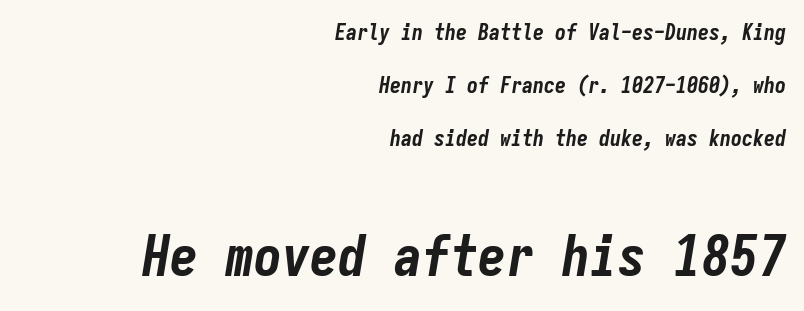
The image shows 56 px bold, condensed type, italic (leaning right), monospaced; set right-aligned, loose line spacing (2.4x), normal letter spacing, not underlined; the second (bottom) block is 2.55x larger; low stroke contrast and a medium x-height.
